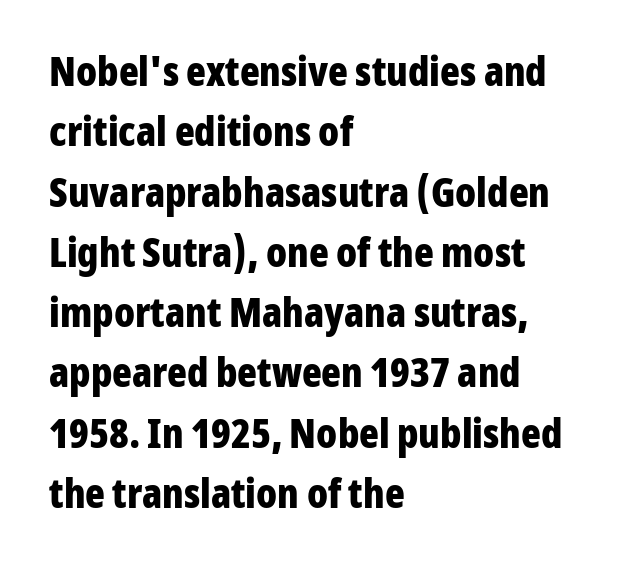
Q: Is the text bold? A: Yes.
Q: Is the text italic (slanted)? A: No, it is upright.
Q: Is the typeface a serif or a sans-serif typeface? A: Sans-serif.
Q: Is the text underlined? A: No.
Q: How is the paragraph aligned? A: Left-aligned.
Q: Is the spacing between letters normal or unusually wide? A: Normal.
Q: Is the spacing between lines tight, normal or loose? A: Normal.
Q: Width (condensed, normal, or wide)? A: Condensed.
Q: Stroke contrast? A: Low.
Q: x-height? A: Medium.
Q: Monospaced? A: No.
